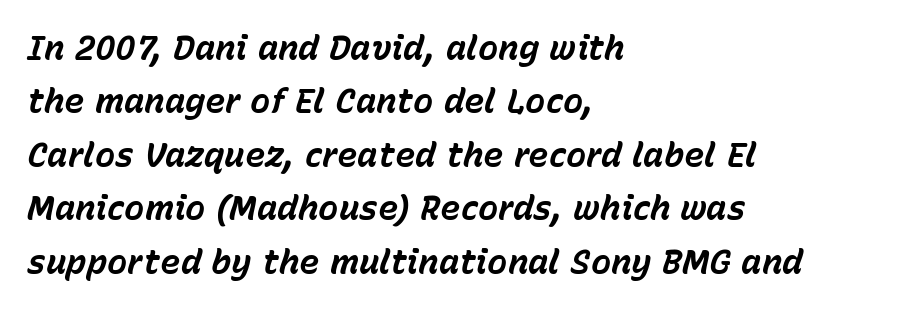
{"italic": "yes", "lean": "right", "slant_degrees": 15, "bold": "yes", "weight": "bold", "width": "normal", "stroke_contrast": "low", "x_height": "medium", "monospaced": "no", "underline": "no", "align": "left", "line_spacing": "normal", "line_spacing_ratio": 1.57, "letter_spacing": "normal", "letter_spacing_em": 0.0, "glyph_px": 34}
